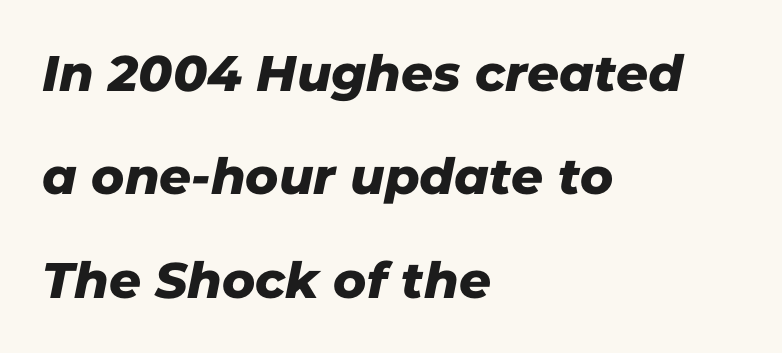
{"serif": "no", "width": "normal", "stroke_contrast": "low", "x_height": "medium", "monospaced": "no", "underline": "no", "align": "left", "line_spacing": "loose", "line_spacing_ratio": 2.07, "letter_spacing": "normal", "letter_spacing_em": 0.0, "glyph_px": 50}
